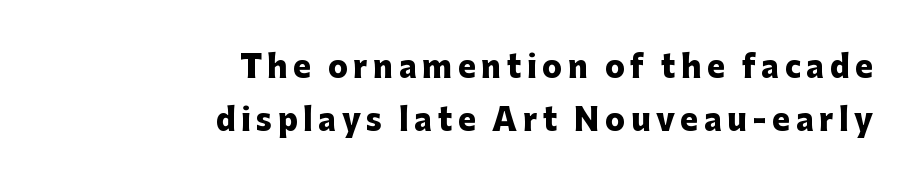
Q: Is the text bold? A: Yes.
Q: Is the text italic (slanted)? A: No, it is upright.
Q: Is the typeface a serif or a sans-serif typeface? A: Sans-serif.
Q: Is the text underlined? A: No.
Q: How is the paragraph aligned? A: Right-aligned.
Q: Width (condensed, normal, or wide)? A: Normal.
Q: Stroke contrast? A: Low.
Q: x-height? A: Medium.
Q: Monospaced? A: No.
